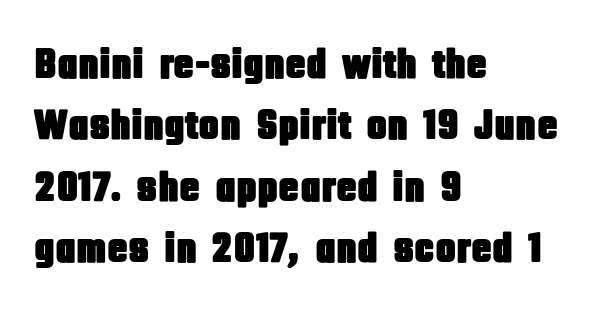
The image shows 43 px condensed sans-serif type, upright; set left-aligned, normal line spacing (1.43x), normal letter spacing, not underlined; low stroke contrast and a large x-height.
